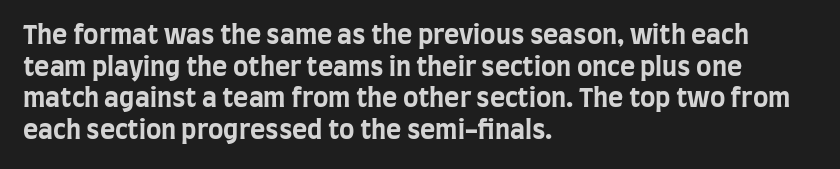
{"italic": "no", "bold": "yes", "underline": "no", "align": "left", "line_spacing_ratio": 1.22, "letter_spacing": "normal", "letter_spacing_em": 0.0, "glyph_px": 26}
